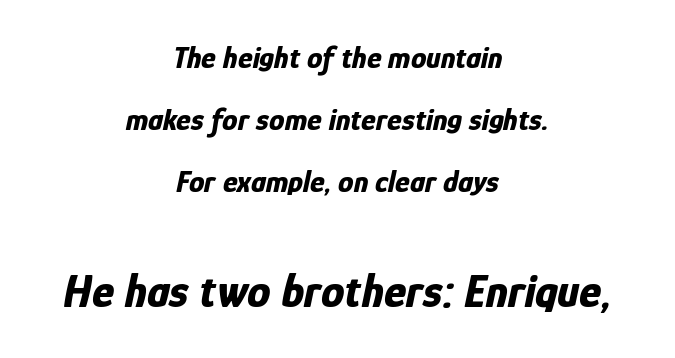
The gaps between neighbouring characters are ordinary and unremarkable. The paragraph has two soft edges and a firm central axis. Look at the stroke-to-counter ratio: heavy, a bold. Quick note: italic. Each letter keeps its own natural width here, so spacing adapts to shape. Two sizes are in play, and the larger belongs to the second block.
